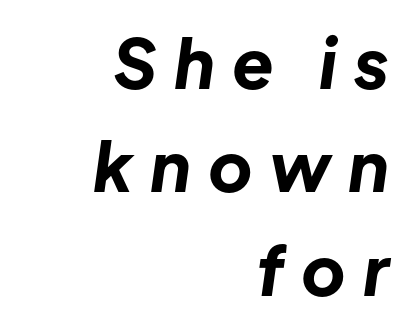
The image shows 68 px bold type, italic (leaning right); set right-aligned, normal line spacing (1.52x), unusually wide letter spacing (+0.25 em), not underlined; low stroke contrast and a medium x-height.
